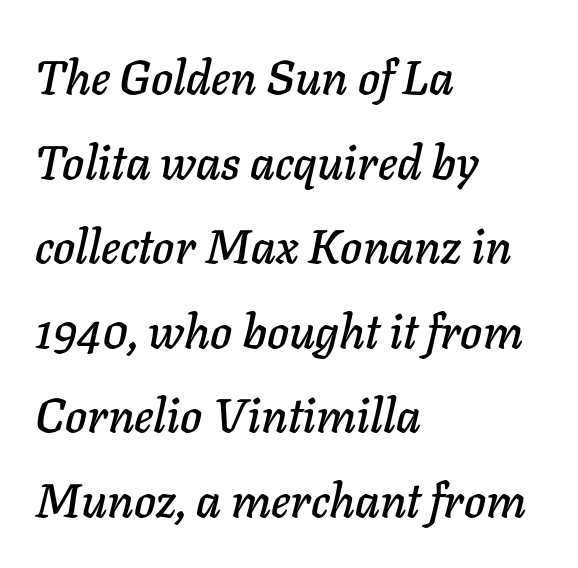
{"italic": "yes", "lean": "right", "slant_degrees": 11, "width": "normal", "stroke_contrast": "low", "x_height": "medium", "monospaced": "no", "underline": "no", "align": "left", "line_spacing_ratio": 1.8, "letter_spacing": "normal", "letter_spacing_em": 0.0, "glyph_px": 47}
